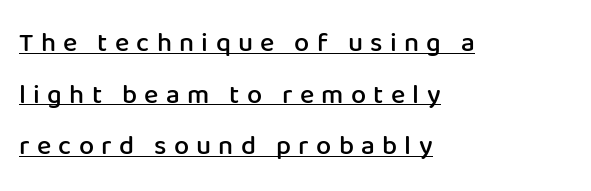
The image shows 27 px text type, upright; set left-aligned, loose line spacing (1.91x), unusually wide letter spacing (+0.27 em), underlined.
